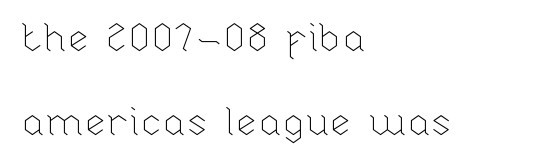
The image shows 40 px thin type, upright; set left-aligned, loose line spacing (2.11x), normal letter spacing, not underlined; low stroke contrast and a medium x-height.
